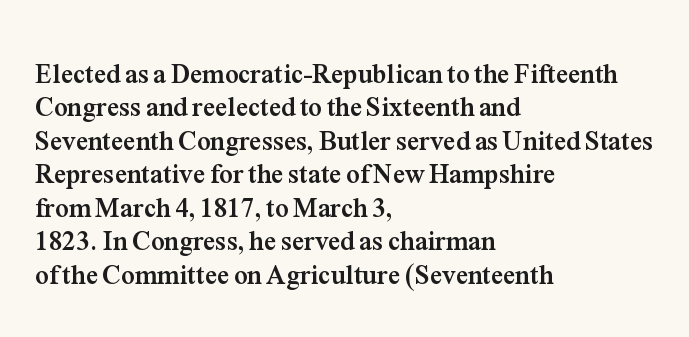
The image shows 27 px bold type, upright; set left-aligned, line spacing 1.24x, normal letter spacing, not underlined.
